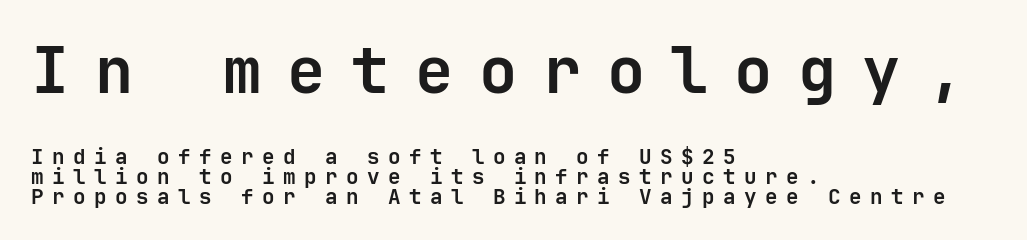
{"serif": "no", "italic": "no", "bold": "yes", "weight": "semibold", "width": "normal", "stroke_contrast": "low", "x_height": "medium", "underline": "no", "align": "left", "line_spacing": "tight", "line_spacing_ratio": 0.95, "letter_spacing": "wide", "letter_spacing_em": 0.4, "larger_block": "first", "size_ratio": 3.05, "glyph_px": 64}
